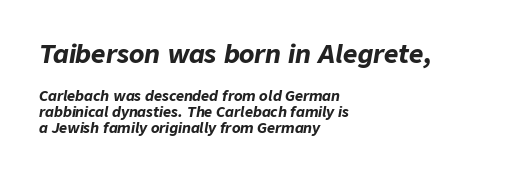
The rag falls on the right side of this text block. The face used here is rendered with its standard letterfit. Large over small — that's the arrangement of the two blocks here. The strokes are fattened all the way to bold.
